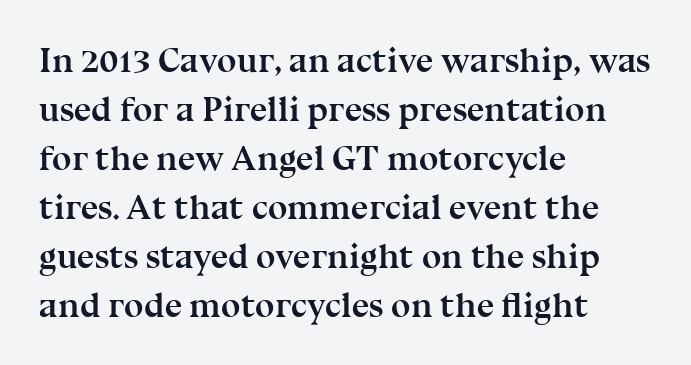
Q: Is the text bold? A: Yes.
Q: Is the text italic (slanted)? A: No, it is upright.
Q: Is the typeface a serif or a sans-serif typeface? A: Serif.
Q: Is the text underlined? A: No.
Q: How is the paragraph aligned? A: Left-aligned.
Q: Is the spacing between letters normal or unusually wide? A: Normal.
Q: Is the spacing between lines tight, normal or loose? A: Normal.
Q: Width (condensed, normal, or wide)? A: Normal.
Q: Stroke contrast? A: Medium.
Q: x-height? A: Medium.
Q: Monospaced? A: No.
